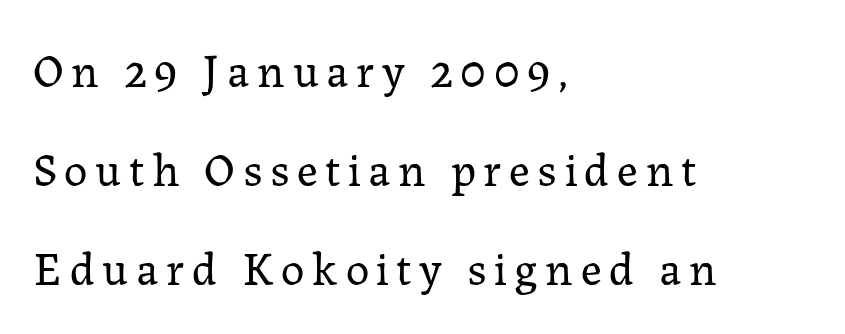
In terms of leading, this rendering errs on the spacious side. Unmarked baselines from the first word to the last. The face used here is seriffed, in the tradition of book romans. A typesetter would mark this as roman, not italic.
